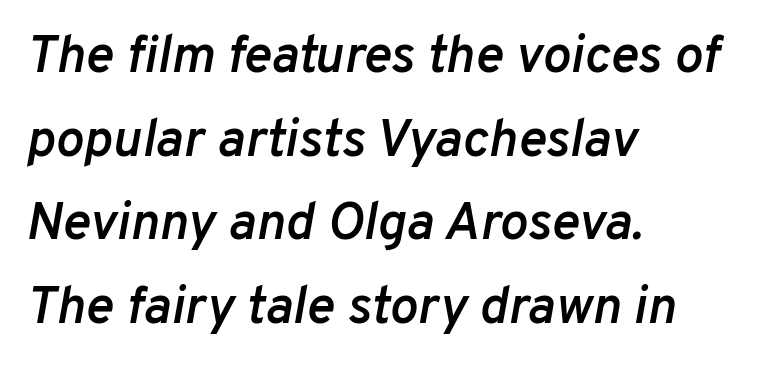
Looking at the ascenders, they clearly lean. Do the characters align in a grid? No, the font is proportional. Honestly, there is no underline to notice here at all. The block of text has a typical density, with ordinary space between rows. This rendering uses left alignment, leaving the right contour irregular. Nobody touched the tracking dial on this one.
